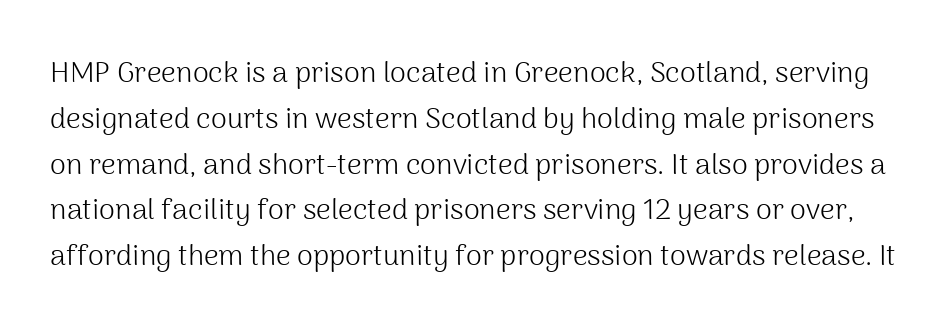
Note the varied advance widths — an 'i' is clearly narrower than an 'm'. Summary of vertical rhythm: regular, with standard interline spacing. Heaviness? Minimal to ordinary, like unemphasized prose. Check under the words: just untouched page. Designer's note — italics off, roman on. A typesetter would label this face a sans.
